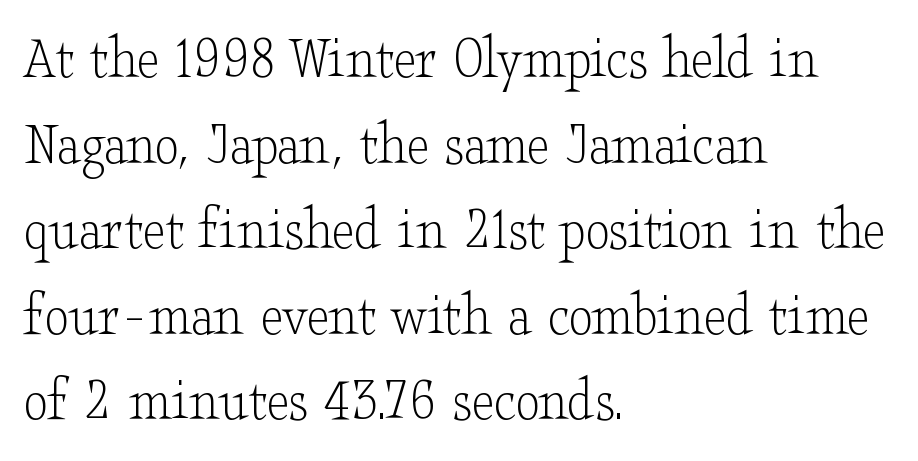
The leading is moderate, giving the passage an even texture. This sample uses an upright cut, with every glyph sitting square on the baseline. The text block is weighted toward the left margin, trailing off unevenly rightward. Do the characters align in a grid? No, the font is proportional. Unlike a clean sans, this face finishes its strokes with serifs.
